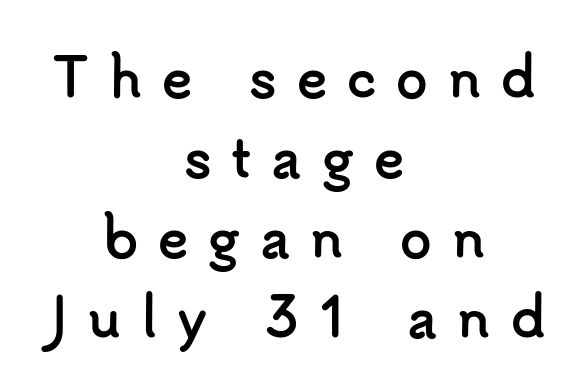
The zone under the glyphs is completely vacant. In terms of letterform style, serifs are entirely absent. This rendering uses center alignment, leaving both contours irregular but symmetric. The rows are spaced the way most documents space them. The rendering inserts visible extra space after every character.
